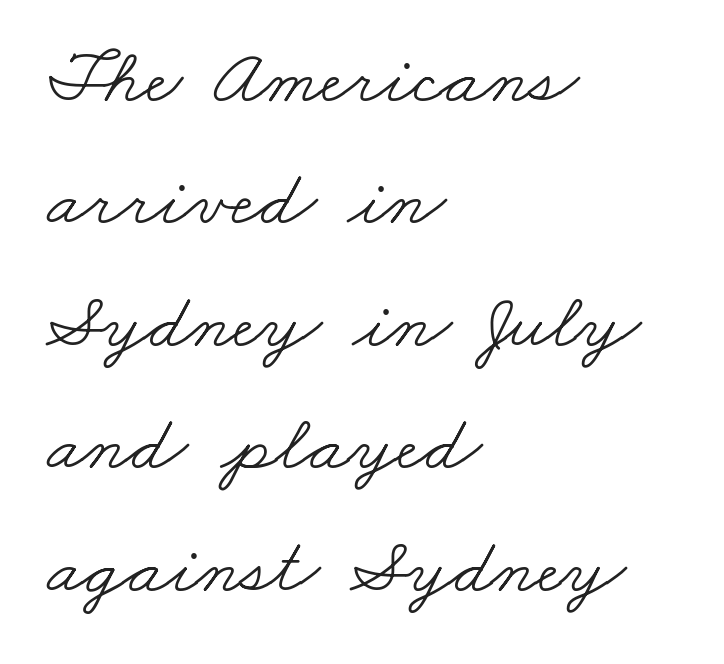
Does extra space separate the letters? No, they use regular spacing. Honestly, there is no underline to notice here at all. The text was rendered using a seriffed face with decorative stroke endings. These lines are rendered in a variable-pitch font. The rendering anchors every line to the left-hand side.
